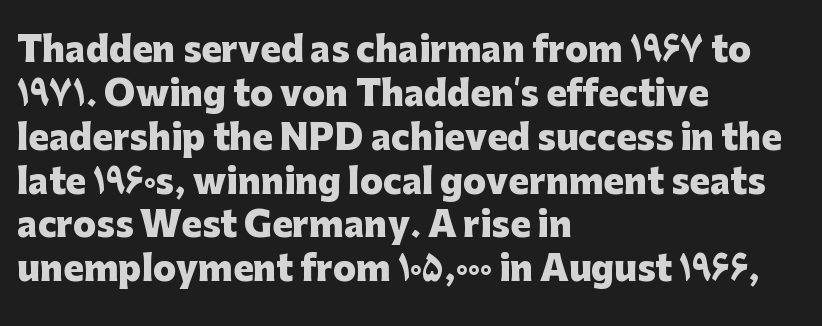
{"serif": "no", "italic": "no", "bold": "yes", "weight": "heavy", "width": "normal", "stroke_contrast": "low", "x_height": "medium", "monospaced": "no", "underline": "no", "align": "left", "line_spacing": "normal", "line_spacing_ratio": 1.29, "letter_spacing": "normal", "letter_spacing_em": 0.0, "glyph_px": 34}
